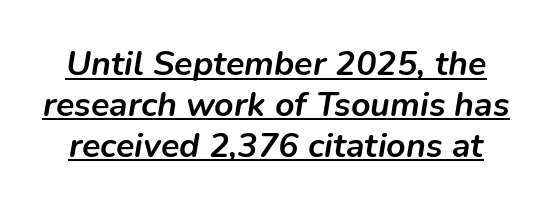
The face used here has the dense, thick strokes of a bold. The lettering tilts uniformly, giving the passage an italic look. A continuous stroke trails under the words, as in a hyperlink. You could not count columns in this text — the font is proportionally spaced. Look at the tracking — it's just the regular setting, nothing added.
